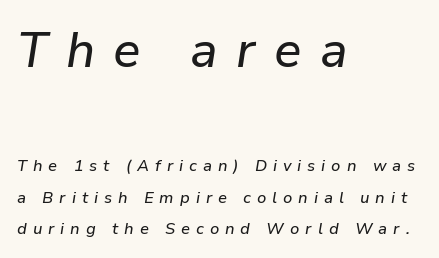
{"italic": "yes", "lean": "right", "slant_degrees": 9, "width": "normal", "stroke_contrast": "low", "x_height": "medium", "monospaced": "no", "underline": "no", "align": "left", "line_spacing": "loose", "line_spacing_ratio": 1.99, "letter_spacing": "wide", "letter_spacing_em": 0.37, "larger_block": "first", "size_ratio": 3.06, "glyph_px": 49}
